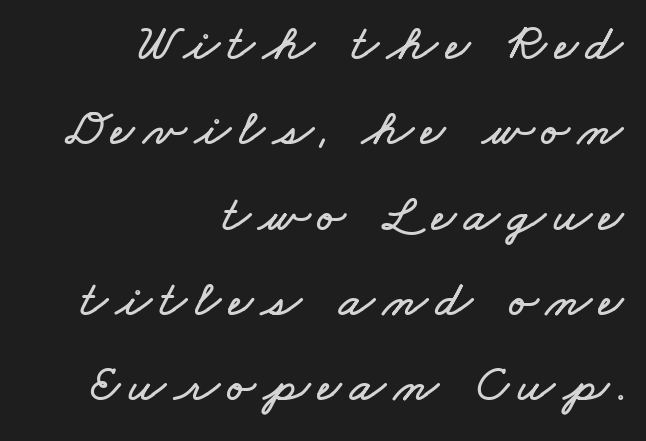
Q: Is the text underlined? A: No.
Q: How is the paragraph aligned? A: Right-aligned.
Q: Is the spacing between lines tight, normal or loose? A: Normal.
Q: Width (condensed, normal, or wide)? A: Wide.
Q: Stroke contrast? A: Low.
Q: x-height? A: Small.
Q: Monospaced? A: No.
